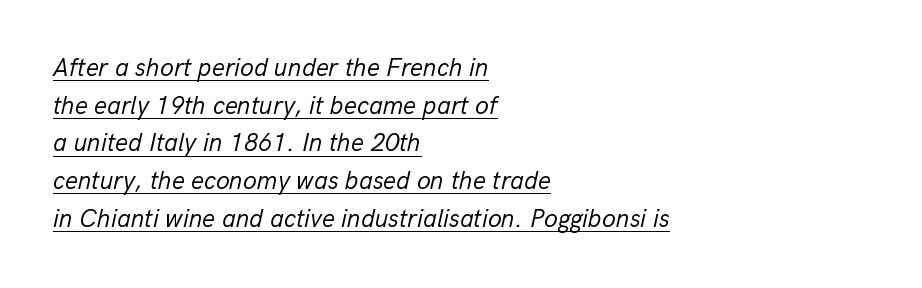
The image shows 25 px text type, italic (leaning right); set left-aligned, normal line spacing (1.51x), normal letter spacing, underlined.
